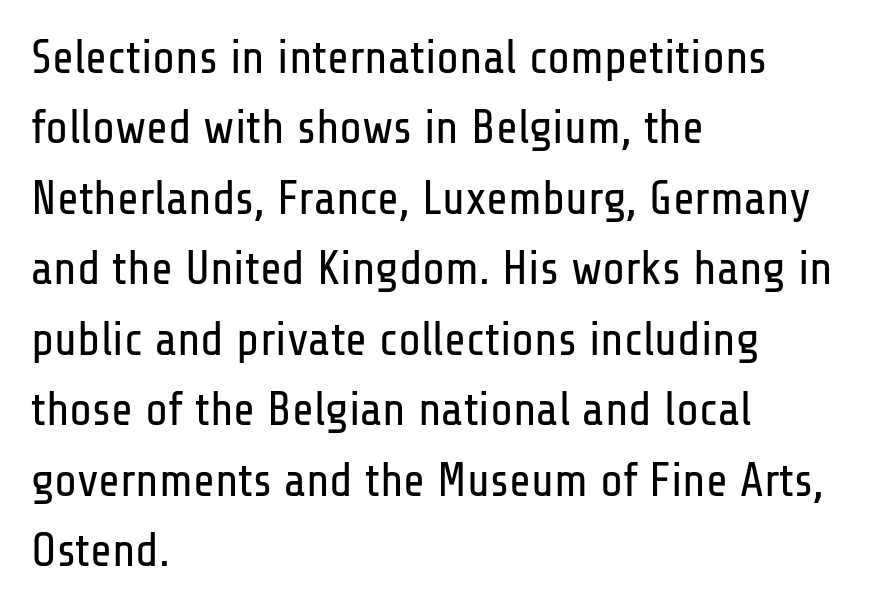
Q: Is the text bold? A: No.
Q: Is the text italic (slanted)? A: No, it is upright.
Q: Is the typeface a serif or a sans-serif typeface? A: Sans-serif.
Q: Is the text underlined? A: No.
Q: How is the paragraph aligned? A: Left-aligned.
Q: Is the spacing between letters normal or unusually wide? A: Normal.
Q: Is the spacing between lines tight, normal or loose? A: Normal.
Q: Width (condensed, normal, or wide)? A: Condensed.
Q: Stroke contrast? A: Low.
Q: x-height? A: Medium.
Q: Monospaced? A: No.
